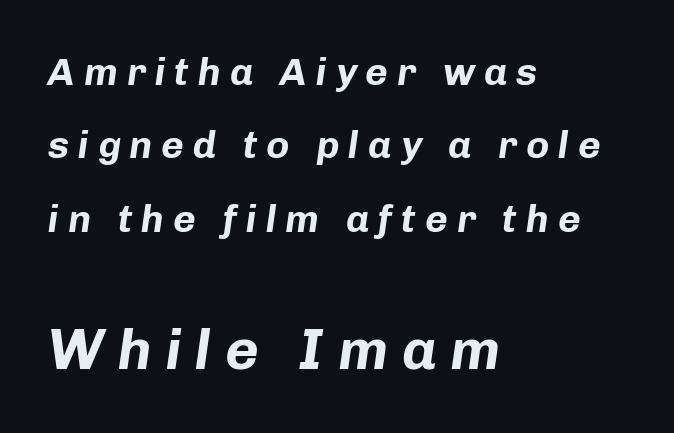
Q: Is the text bold? A: Yes.
Q: Is the text italic (slanted)? A: Yes, it leans right by about 8 degrees.
Q: Is the text underlined? A: No.
Q: How is the paragraph aligned? A: Left-aligned.
Q: Is the spacing between letters normal or unusually wide? A: Unusually wide.
Q: Which block of text is set in a larger size, the first (top) or the second (bottom)? A: The second (bottom) one.
Q: Width (condensed, normal, or wide)? A: Normal.
Q: Stroke contrast? A: Low.
Q: x-height? A: Medium.
Q: Monospaced? A: No.
